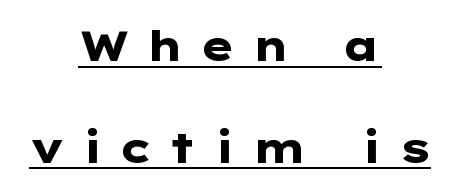
Q: Is the text bold? A: Yes.
Q: Is the text italic (slanted)? A: No, it is upright.
Q: Is the typeface a serif or a sans-serif typeface? A: Sans-serif.
Q: Is the text underlined? A: Yes.
Q: How is the paragraph aligned? A: Centered.
Q: Is the spacing between letters normal or unusually wide? A: Unusually wide.
Q: Is the spacing between lines tight, normal or loose? A: Loose.
Q: Width (condensed, normal, or wide)? A: Wide.
Q: Stroke contrast? A: Low.
Q: x-height? A: Medium.
